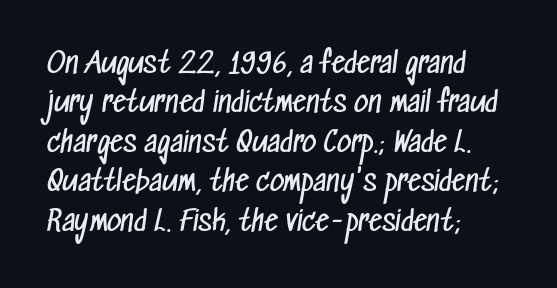
Q: Is the text bold? A: No.
Q: Is the typeface a serif or a sans-serif typeface? A: Sans-serif.
Q: Is the text underlined? A: No.
Q: How is the paragraph aligned? A: Left-aligned.
Q: Is the spacing between letters normal or unusually wide? A: Normal.
Q: Is the spacing between lines tight, normal or loose? A: Normal.
Q: Width (condensed, normal, or wide)? A: Condensed.
Q: Stroke contrast? A: Low.
Q: x-height? A: Medium.
Q: Monospaced? A: No.
